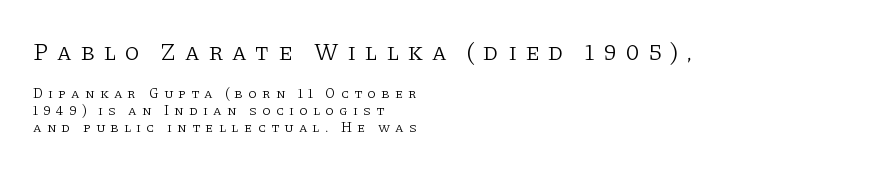
The image shows 24 px text type, upright; set left-aligned, line spacing 1.23x, unusually wide letter spacing (+0.36 em), not underlined; the first (top) block is 1.71x larger.
